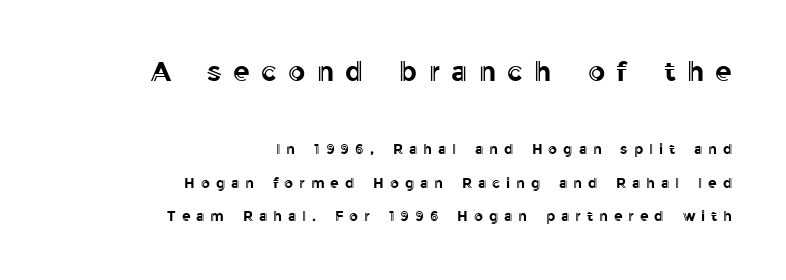
{"italic": "no", "underline": "no", "align": "right", "line_spacing": "loose", "line_spacing_ratio": 2.39, "letter_spacing": "wide", "letter_spacing_em": 0.42, "larger_block": "first", "size_ratio": 1.93, "glyph_px": 27}
